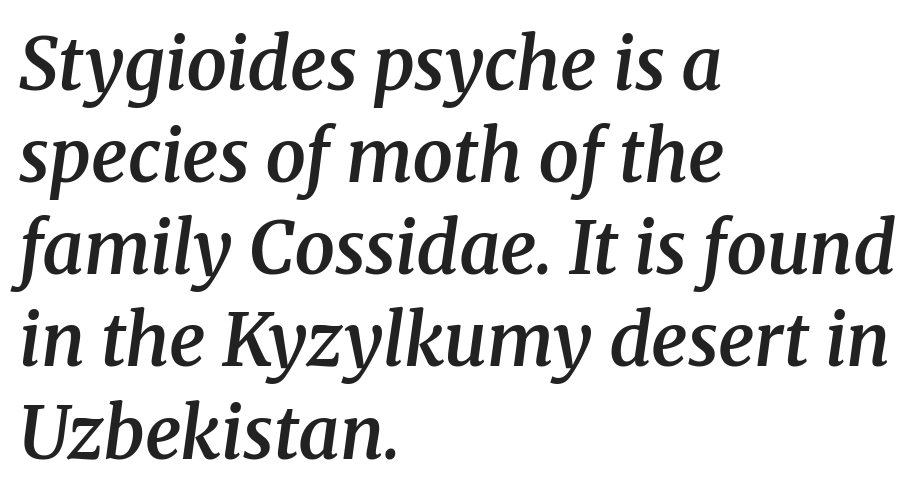
Q: Is the text bold? A: Semi-bold.
Q: Is the text italic (slanted)? A: Yes, it leans right by about 8 degrees.
Q: Is the typeface a serif or a sans-serif typeface? A: Serif.
Q: Is the text underlined? A: No.
Q: How is the paragraph aligned? A: Left-aligned.
Q: Is the spacing between letters normal or unusually wide? A: Normal.
Q: Is the spacing between lines tight, normal or loose? A: Normal.
Q: Width (condensed, normal, or wide)? A: Normal.
Q: Stroke contrast? A: Medium.
Q: x-height? A: Medium.
Q: Monospaced? A: No.
